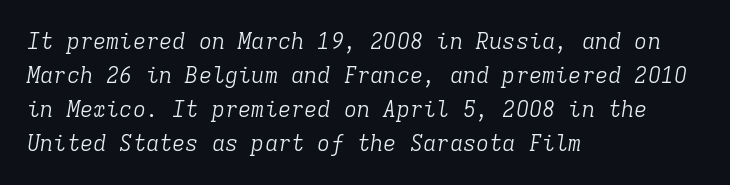
Q: Is the text bold? A: No.
Q: Is the text italic (slanted)? A: Yes, it leans right by about 9 degrees.
Q: Is the text underlined? A: No.
Q: How is the paragraph aligned? A: Left-aligned.
Q: Is the spacing between letters normal or unusually wide? A: Normal.
Q: Is the spacing between lines tight, normal or loose? A: Normal.
